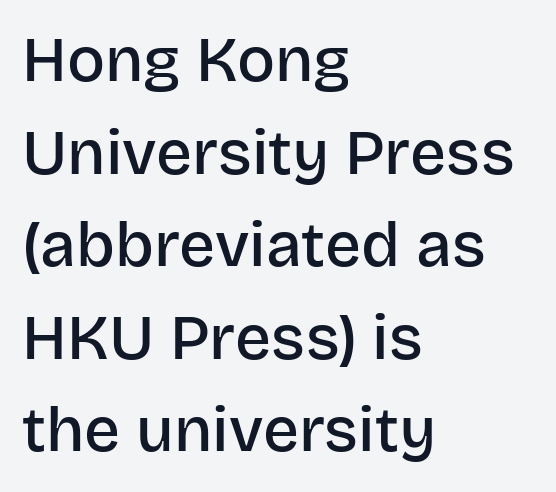
Q: Is the text bold? A: Semi-bold.
Q: Is the text italic (slanted)? A: No, it is upright.
Q: Is the typeface a serif or a sans-serif typeface? A: Sans-serif.
Q: Is the text underlined? A: No.
Q: How is the paragraph aligned? A: Left-aligned.
Q: Is the spacing between letters normal or unusually wide? A: Normal.
Q: Is the spacing between lines tight, normal or loose? A: Normal.
Q: Width (condensed, normal, or wide)? A: Normal.
Q: Stroke contrast? A: Low.
Q: x-height? A: Large.
Q: Monospaced? A: No.
